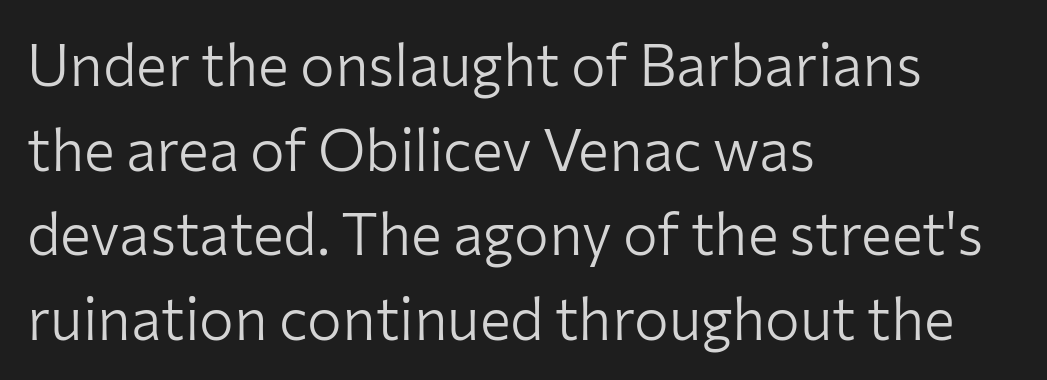
Q: Is the text bold? A: No.
Q: Is the text italic (slanted)? A: No, it is upright.
Q: Is the typeface a serif or a sans-serif typeface? A: Sans-serif.
Q: Is the text underlined? A: No.
Q: How is the paragraph aligned? A: Left-aligned.
Q: Is the spacing between letters normal or unusually wide? A: Normal.
Q: Is the spacing between lines tight, normal or loose? A: Normal.
Q: Width (condensed, normal, or wide)? A: Normal.
Q: Stroke contrast? A: Low.
Q: x-height? A: Medium.
Q: Monospaced? A: No.
